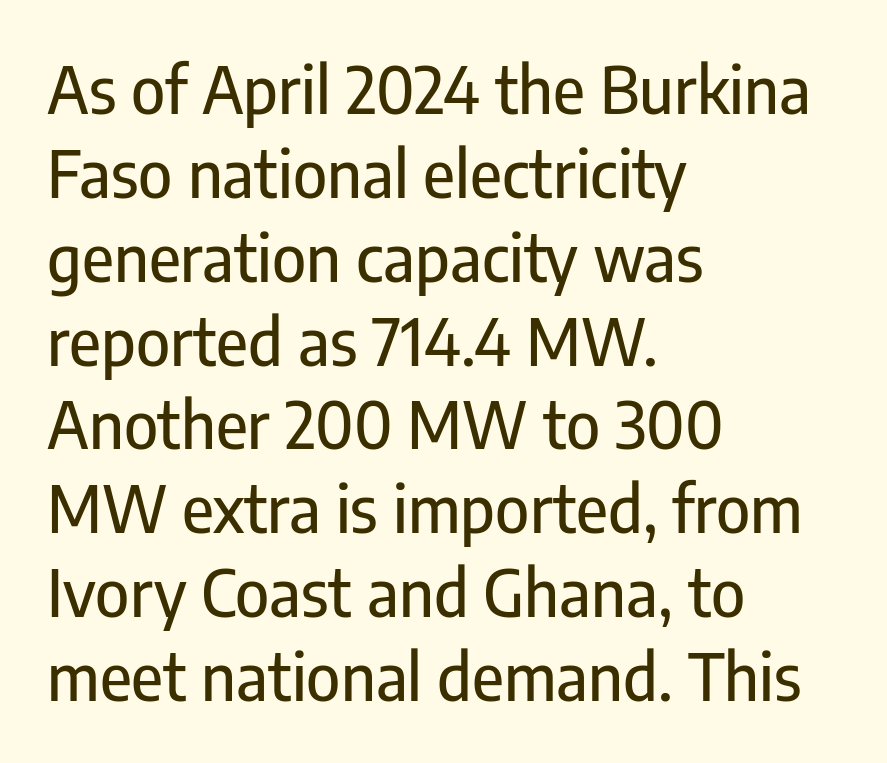
Clear beneath every line of the passage. Every row of glyphs begins at an identical x-position on the left. Do the characters align in a grid? No, the font is proportional. Nope, no serifs anywhere on these letters.
